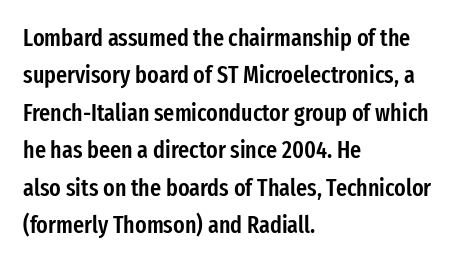
{"italic": "no", "bold": "semi", "underline": "no", "align": "left", "line_spacing": "normal", "line_spacing_ratio": 1.56, "letter_spacing": "normal", "letter_spacing_em": 0.0, "glyph_px": 24}
